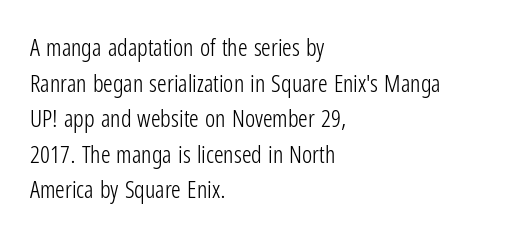
Q: Is the text bold? A: No.
Q: Is the text italic (slanted)? A: No, it is upright.
Q: Is the text underlined? A: No.
Q: How is the paragraph aligned? A: Left-aligned.
Q: Is the spacing between letters normal or unusually wide? A: Normal.
Q: Is the spacing between lines tight, normal or loose? A: Normal.
